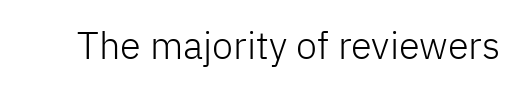
Q: Is the text bold? A: No.
Q: Is the text italic (slanted)? A: No, it is upright.
Q: Is the typeface a serif or a sans-serif typeface? A: Sans-serif.
Q: Is the text underlined? A: No.
Q: Is the spacing between letters normal or unusually wide? A: Normal.
Q: Width (condensed, normal, or wide)? A: Normal.
Q: Stroke contrast? A: Low.
Q: x-height? A: Medium.
Q: Monospaced? A: No.
